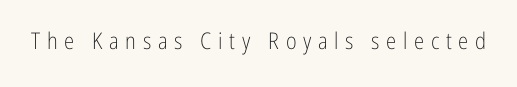
Q: Is the text bold? A: No.
Q: Is the text italic (slanted)? A: No, it is upright.
Q: Is the text underlined? A: No.
Q: Is the spacing between letters normal or unusually wide? A: Unusually wide.
